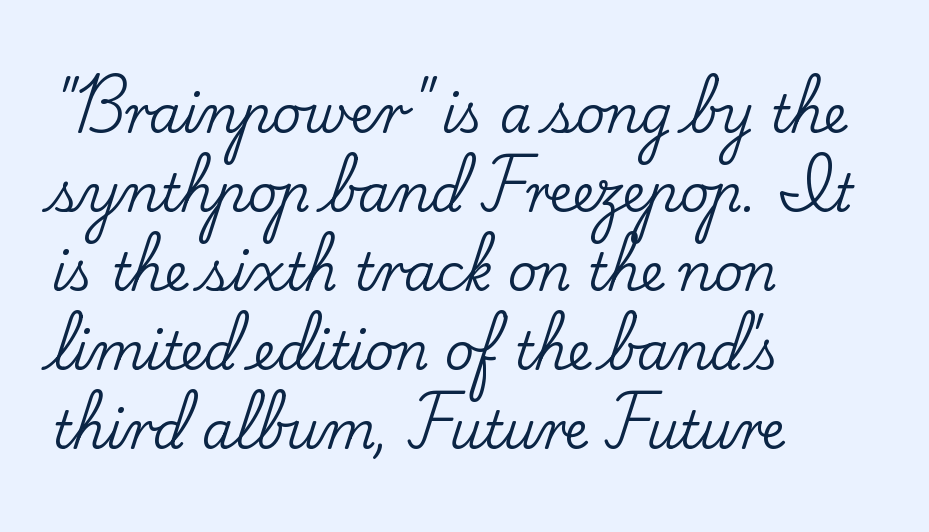
The image shows 51 px serif type; set left-aligned, normal line spacing (1.55x), normal letter spacing, not underlined; low stroke contrast and a small x-height.
